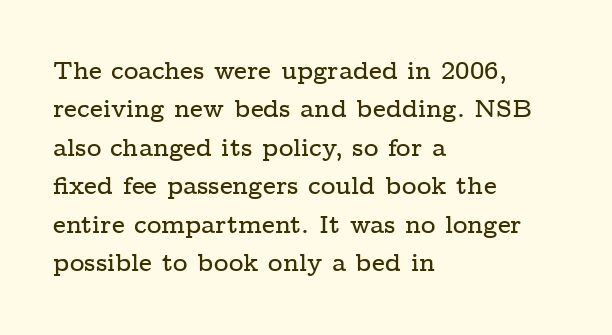
The image shows 25 px text type, upright; set left-aligned, normal line spacing (1.54x), normal letter spacing, not underlined.
